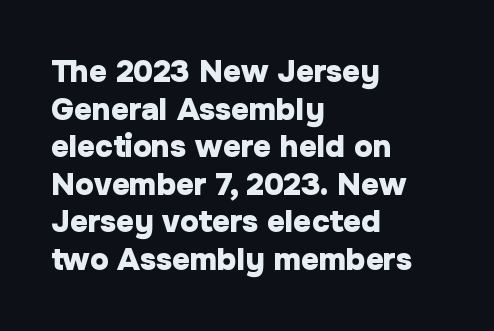
{"serif": "no", "italic": "no", "bold": "yes", "weight": "heavy", "width": "normal", "stroke_contrast": "low", "x_height": "medium", "monospaced": "no", "underline": "no", "align": "left", "line_spacing_ratio": 1.21, "letter_spacing": "normal", "letter_spacing_em": 0.0, "glyph_px": 31}
